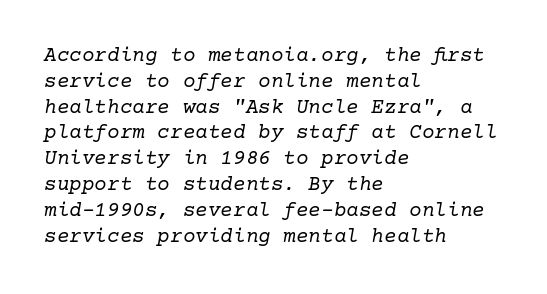
{"italic": "yes", "lean": "right", "slant_degrees": 10, "bold": "no", "underline": "no", "align": "left", "line_spacing_ratio": 1.23, "letter_spacing": "normal", "letter_spacing_em": 0.0, "glyph_px": 21}
